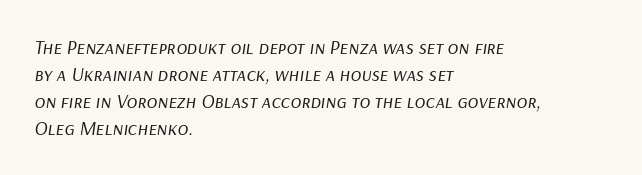
{"italic": "yes", "lean": "right", "slant_degrees": 9, "bold": "no", "underline": "no", "align": "left", "line_spacing": "normal", "line_spacing_ratio": 1.35, "letter_spacing": "normal", "letter_spacing_em": 0.0, "glyph_px": 20}
